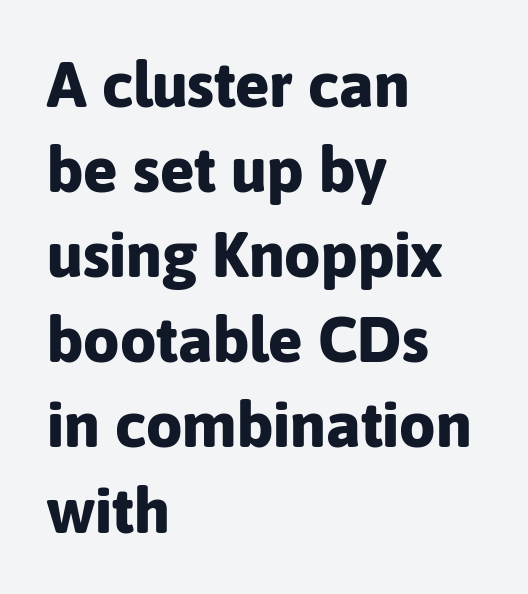
Tall strokes in this sample are plumb rather than angled. The face used here has the dense, thick strokes of a bold. Standard letterfit; no display-style spreading of the glyphs. Letterform terminals end flat and unadorned throughout the passage. Unmarked baselines from the first word to the last. Rows of type keep a routine distance in the vertical direction.
